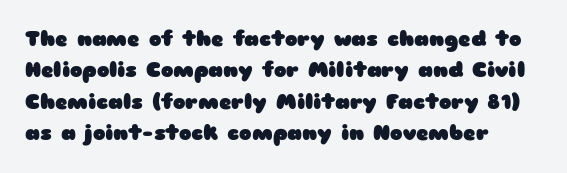
Set as a true bold cut, around the 700 mark. You can tell it's not italic because the verticals are truly vertical. Horizontally, the lines are justified to the leading edge only. Evenly set lines give the paragraph a standard silhouette. Just letters on the line, the space beneath them empty. Compared with typical body copy, the letter spacing here is the same.
